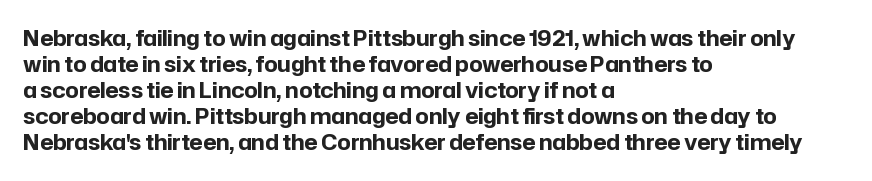
Q: Is the text bold? A: Yes.
Q: Is the text italic (slanted)? A: No, it is upright.
Q: Is the text underlined? A: No.
Q: How is the paragraph aligned? A: Left-aligned.
Q: Is the spacing between letters normal or unusually wide? A: Normal.
